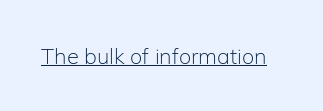
Does a line run under the words? Yes, clearly. Each word holds together tightly as a unit, with standard inter-letter gaps. When letters stand straight like this, we call the style roman or upright. Compared with a typical body face, this is equally light or lighter still.
